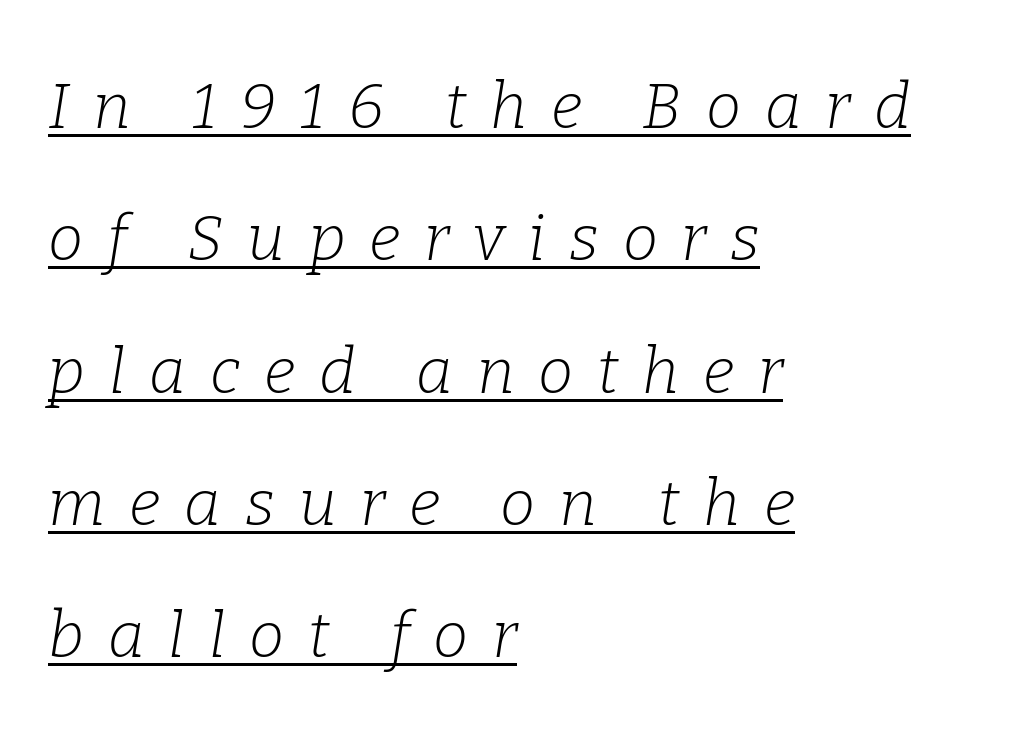
Q: Is the text bold? A: No.
Q: Is the text italic (slanted)? A: Yes, it leans right by about 9 degrees.
Q: Is the typeface a serif or a sans-serif typeface? A: Serif.
Q: Is the text underlined? A: Yes.
Q: How is the paragraph aligned? A: Left-aligned.
Q: Is the spacing between letters normal or unusually wide? A: Unusually wide.
Q: Is the spacing between lines tight, normal or loose? A: Loose.
Q: Width (condensed, normal, or wide)? A: Normal.
Q: Stroke contrast? A: Low.
Q: x-height? A: Medium.
Q: Monospaced? A: No.
